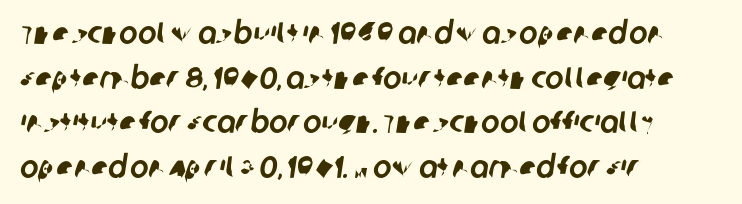
{"serif": "no", "width": "normal", "stroke_contrast": "low", "x_height": "large", "monospaced": "no", "underline": "no", "align": "left", "line_spacing": "normal", "line_spacing_ratio": 1.44, "letter_spacing": "normal", "letter_spacing_em": 0.0, "glyph_px": 31}
